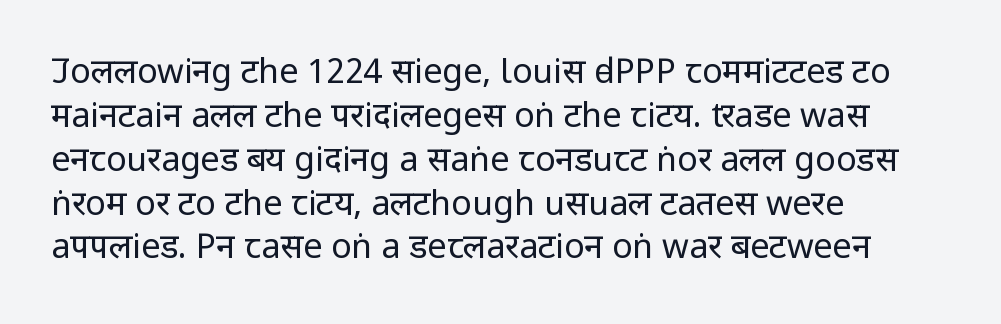
{"serif": "no", "italic": "no", "bold": "no", "weight": "regular", "width": "condensed", "stroke_contrast": "low", "x_height": "large", "monospaced": "no", "underline": "no", "align": "left", "line_spacing": "normal", "line_spacing_ratio": 1.29, "letter_spacing": "normal", "letter_spacing_em": 0.0, "glyph_px": 34}
